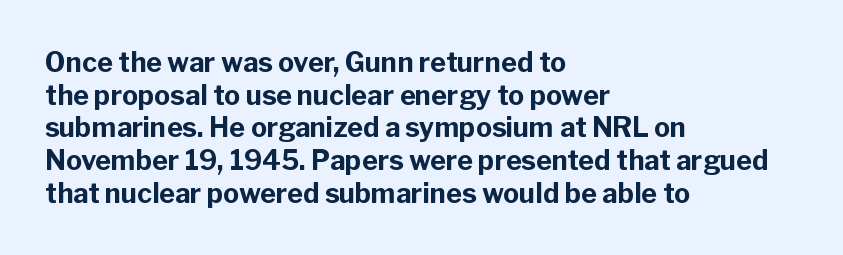
The image shows 27 px bold type, upright; set left-aligned, line spacing 1.21x, normal letter spacing, not underlined.
